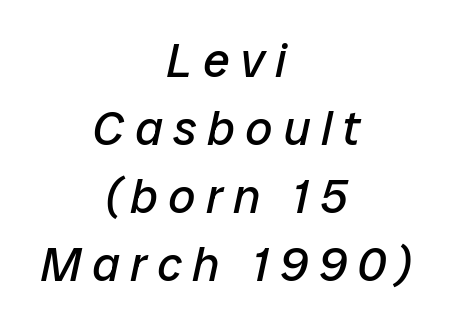
The leading is moderate, giving the passage an even texture. Here the glyphs are tracked loosely, breaking word shapes into spaced letters. Clear beneath every line of the passage. A typesetter would mark this as italic. The weight tops out at a normal text grade.
